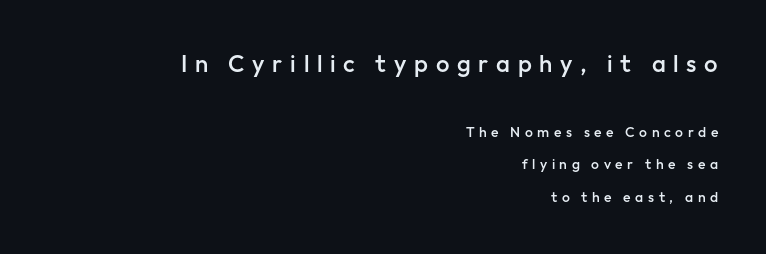
{"italic": "no", "bold": "semi", "underline": "no", "align": "right", "line_spacing": "loose", "line_spacing_ratio": 2.32, "letter_spacing": "wide", "letter_spacing_em": 0.32, "larger_block": "first", "size_ratio": 1.71, "glyph_px": 24}
